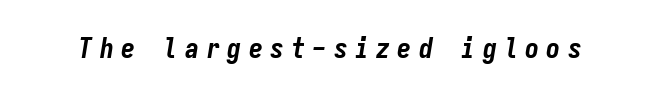
The image shows 28 px bold, condensed type, italic (leaning right), monospaced; set unusually wide letter spacing (+0.26 em), not underlined; low stroke contrast and a medium x-height.
